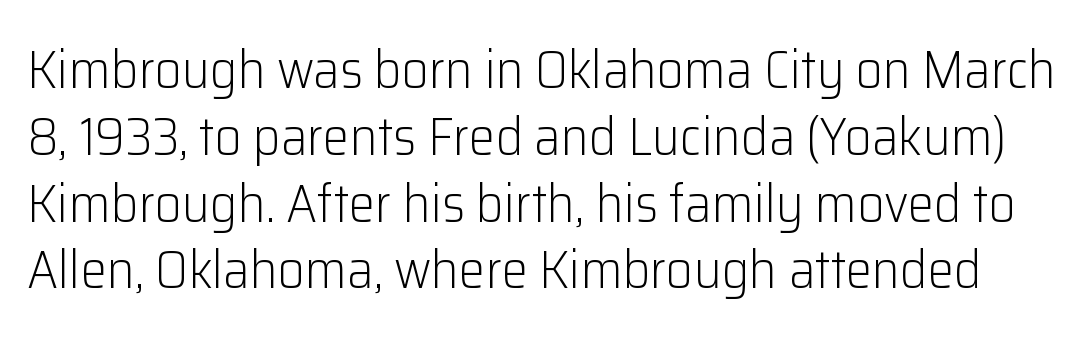
Q: Is the text bold? A: No.
Q: Is the text italic (slanted)? A: No, it is upright.
Q: Is the typeface a serif or a sans-serif typeface? A: Sans-serif.
Q: Is the text underlined? A: No.
Q: Is the spacing between letters normal or unusually wide? A: Normal.
Q: Is the spacing between lines tight, normal or loose? A: Normal.
Q: Width (condensed, normal, or wide)? A: Normal.
Q: Stroke contrast? A: Low.
Q: x-height? A: Medium.
Q: Monospaced? A: No.
